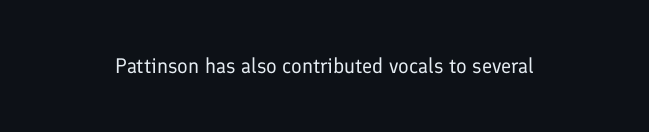
Q: Is the text bold? A: No.
Q: Is the text italic (slanted)? A: No, it is upright.
Q: Is the text underlined? A: No.
Q: Is the spacing between letters normal or unusually wide? A: Normal.
